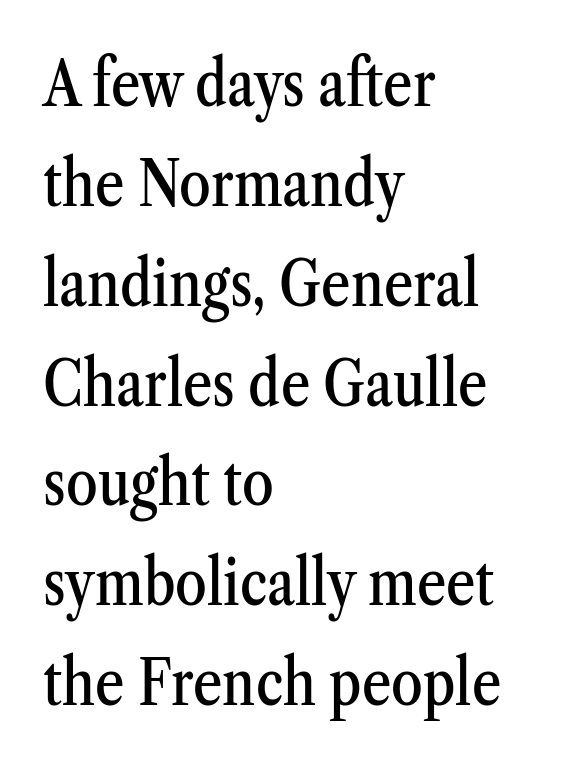
This sample is left-justified, so line endings fall wherever the words run out. Type style note: has serifs. These lines sit exactly where default settings would place them. This is the regular roman posture of the typeface. The tracking reads as untouched default to a designer's eye. Each letter keeps its own natural width here, so spacing adapts to shape.
